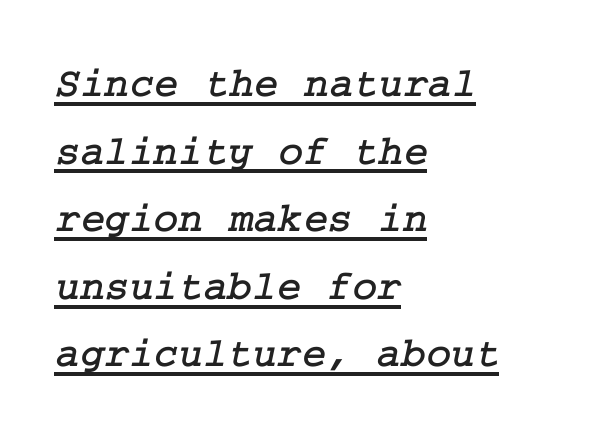
Compared with a centered layout, this one pins lines to the left instead. The tracking reads as untouched default to a designer's eye. The space between consecutive lines is moderate. The face used here is seriffed, in the tradition of book romans.
